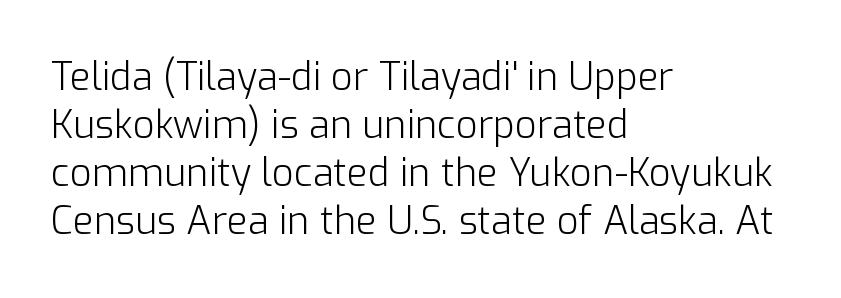
{"serif": "no", "italic": "no", "bold": "no", "weight": "light", "width": "normal", "stroke_contrast": "low", "x_height": "medium", "monospaced": "no", "underline": "no", "align": "left", "line_spacing": "normal", "line_spacing_ratio": 1.26, "letter_spacing": "normal", "letter_spacing_em": 0.0, "glyph_px": 38}
